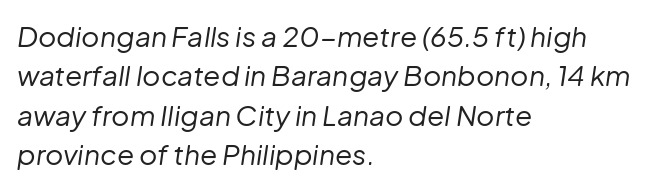
Tracking value appears to be zero — textbook default spacing. The font sits on the lighter half of the weight spectrum, regular included. This sample uses an oblique cut, with every glyph tilted off the vertical. The rendering uses natural spacing where letterforms have individual widths. One-word summary of the alignment: left.
